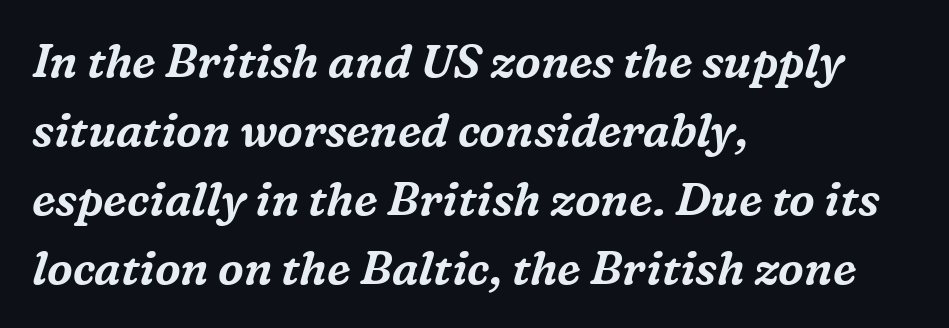
Q: Is the text italic (slanted)? A: Yes, it leans right by about 16 degrees.
Q: Is the typeface a serif or a sans-serif typeface? A: Serif.
Q: Is the text underlined? A: No.
Q: How is the paragraph aligned? A: Left-aligned.
Q: Is the spacing between letters normal or unusually wide? A: Normal.
Q: Is the spacing between lines tight, normal or loose? A: Normal.
Q: Width (condensed, normal, or wide)? A: Normal.
Q: Stroke contrast? A: Medium.
Q: x-height? A: Medium.
Q: Monospaced? A: No.
